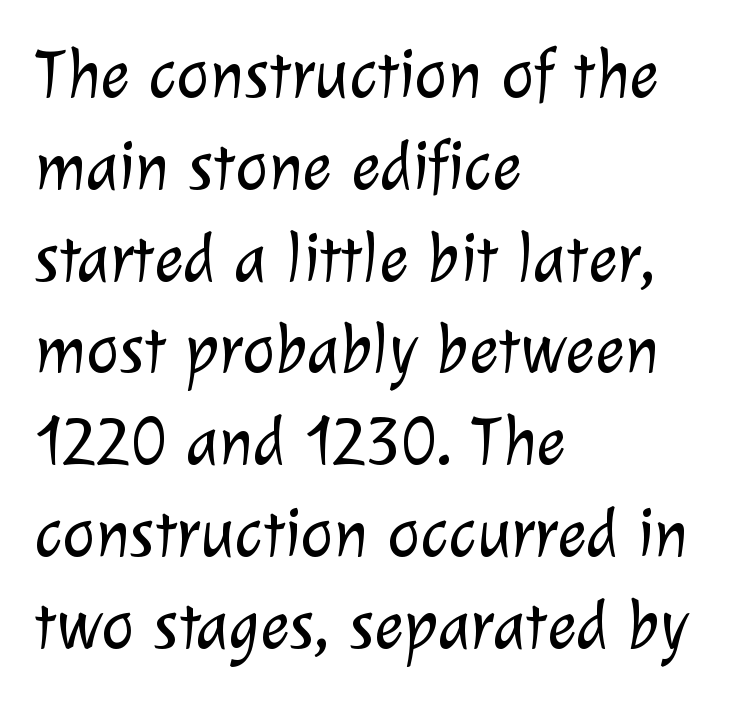
The image shows 69 px light sans-serif type; set left-aligned, normal line spacing (1.33x), normal letter spacing, not underlined; low stroke contrast and a medium x-height.
